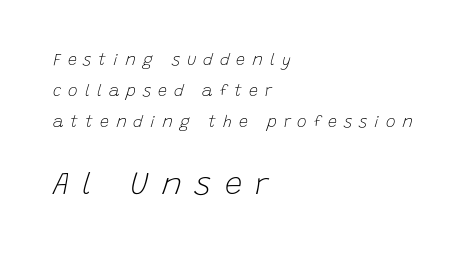
{"italic": "yes", "lean": "right", "slant_degrees": 15, "bold": "no", "weight": "light", "width": "normal", "stroke_contrast": "low", "x_height": "large", "monospaced": "no", "underline": "no", "align": "left", "line_spacing": "loose", "line_spacing_ratio": 1.94, "letter_spacing": "wide", "letter_spacing_em": 0.44, "larger_block": "second", "size_ratio": 1.94, "glyph_px": 31}
